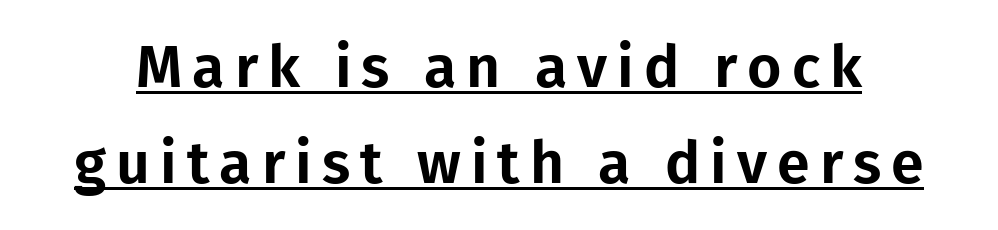
Q: Is the text italic (slanted)? A: No, it is upright.
Q: Is the typeface a serif or a sans-serif typeface? A: Sans-serif.
Q: Is the text underlined? A: Yes.
Q: Is the spacing between lines tight, normal or loose? A: Normal.
Q: Width (condensed, normal, or wide)? A: Normal.
Q: Stroke contrast? A: Low.
Q: x-height? A: Medium.
Q: Monospaced? A: No.
